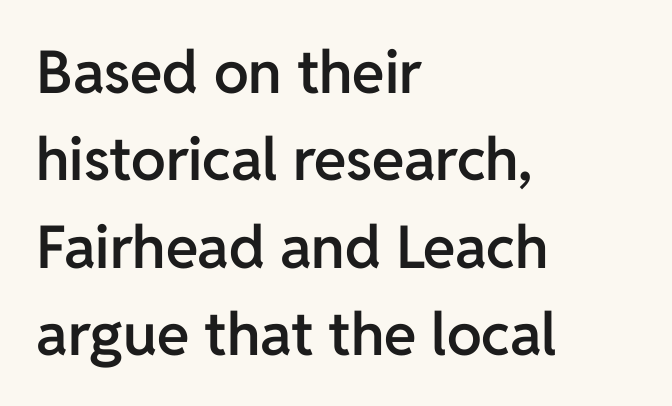
{"serif": "no", "italic": "no", "bold": "semi", "weight": "semibold", "width": "normal", "stroke_contrast": "low", "x_height": "medium", "monospaced": "no", "underline": "no", "align": "left", "line_spacing": "normal", "line_spacing_ratio": 1.48, "letter_spacing": "normal", "letter_spacing_em": 0.0, "glyph_px": 59}
